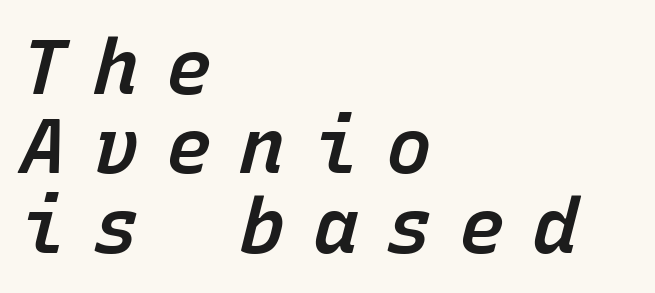
The face used here is a semibold: visibly heavier than regular, lighter than bold. Glance below the letters and you will spot only blank space. Leftover space on each line is placed entirely after the last word. Think of a typewriter: that constant character pitch is what you see here.
